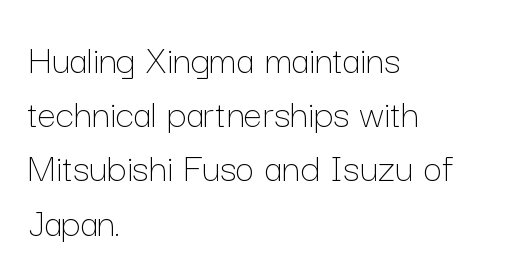
Vertical strokes here are truly vertical. Character widths vary here, with narrow letters taking less room than wide ones. Rows of type keep a routine distance in the vertical direction. Nothing unusual about the tracking: characters are spaced as the font intends.
